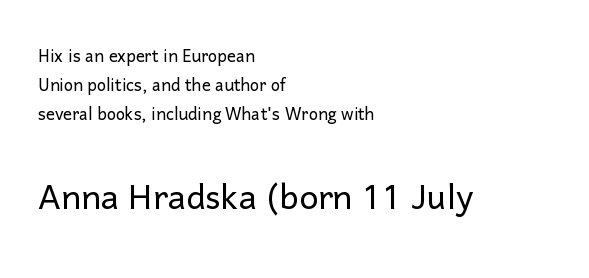
Q: Is the text bold? A: No.
Q: Is the text italic (slanted)? A: No, it is upright.
Q: Is the typeface a serif or a sans-serif typeface? A: Sans-serif.
Q: Is the text underlined? A: No.
Q: How is the paragraph aligned? A: Left-aligned.
Q: Is the spacing between letters normal or unusually wide? A: Normal.
Q: Is the spacing between lines tight, normal or loose? A: Normal.
Q: Which block of text is set in a larger size, the first (top) or the second (bottom)? A: The second (bottom) one.
Q: Width (condensed, normal, or wide)? A: Normal.
Q: Stroke contrast? A: Low.
Q: x-height? A: Medium.
Q: Monospaced? A: No.
